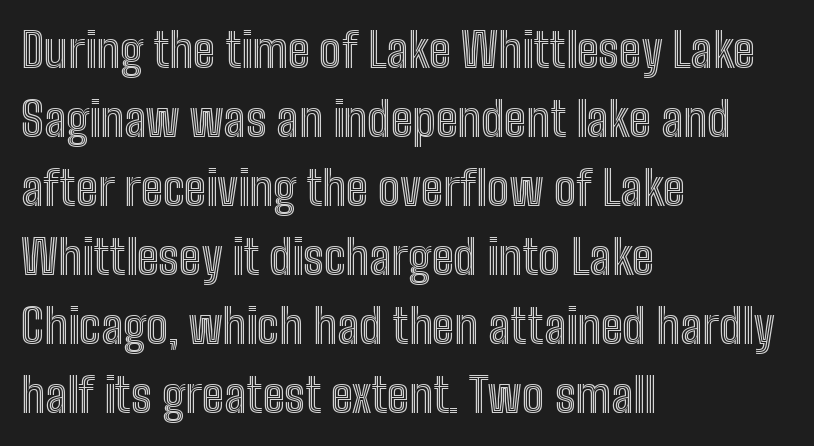
Q: Is the text italic (slanted)? A: No, it is upright.
Q: Is the text underlined? A: No.
Q: How is the paragraph aligned? A: Left-aligned.
Q: Is the spacing between letters normal or unusually wide? A: Normal.
Q: Is the spacing between lines tight, normal or loose? A: Normal.
Q: Width (condensed, normal, or wide)? A: Condensed.
Q: x-height? A: Medium.
Q: Monospaced? A: No.
